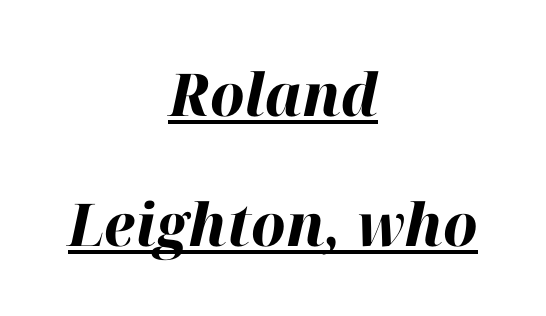
The image shows 59 px bold type, italic (leaning right); set centered, loose line spacing (2.2x), normal letter spacing, underlined; high stroke contrast and a medium x-height.
